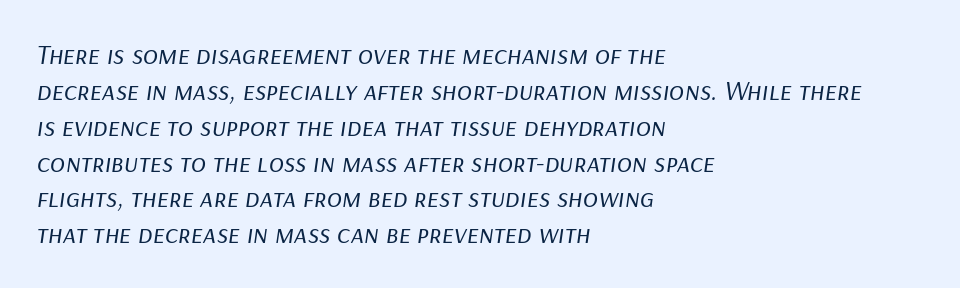
The letters are slanted; this is an italic face. Teacher's note: observe the even left margin — that is flush-left alignment. The letterforms sit shoulder to shoulder at normal distance. In terms of leading, this rendering sits right in the middle.
